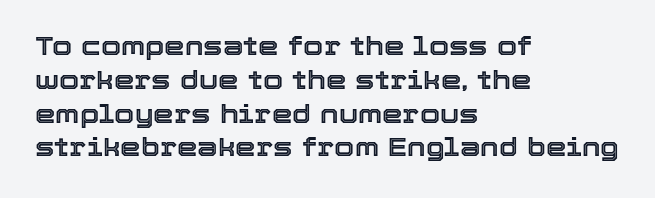
Q: Is the text italic (slanted)? A: No, it is upright.
Q: Is the text underlined? A: No.
Q: How is the paragraph aligned? A: Left-aligned.
Q: Is the spacing between letters normal or unusually wide? A: Normal.
Q: Is the spacing between lines tight, normal or loose? A: Normal.
